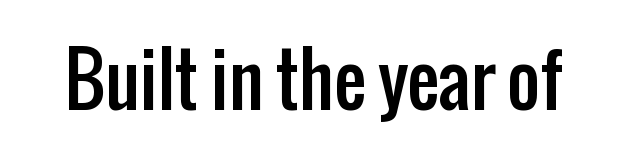
The image shows 72 px condensed sans-serif type, upright; set normal letter spacing, not underlined; low stroke contrast and a medium x-height.
